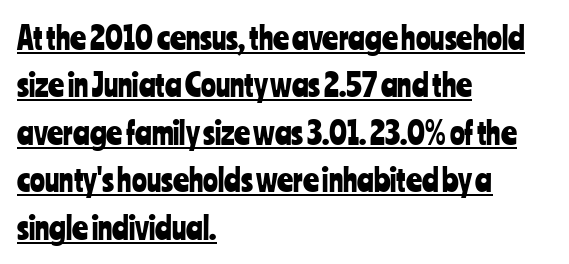
Q: Is the text italic (slanted)? A: No, it is upright.
Q: Is the typeface a serif or a sans-serif typeface? A: Sans-serif.
Q: Is the text underlined? A: Yes.
Q: How is the paragraph aligned? A: Left-aligned.
Q: Is the spacing between letters normal or unusually wide? A: Normal.
Q: Is the spacing between lines tight, normal or loose? A: Normal.
Q: Width (condensed, normal, or wide)? A: Condensed.
Q: Stroke contrast? A: Low.
Q: x-height? A: Medium.
Q: Monospaced? A: No.
